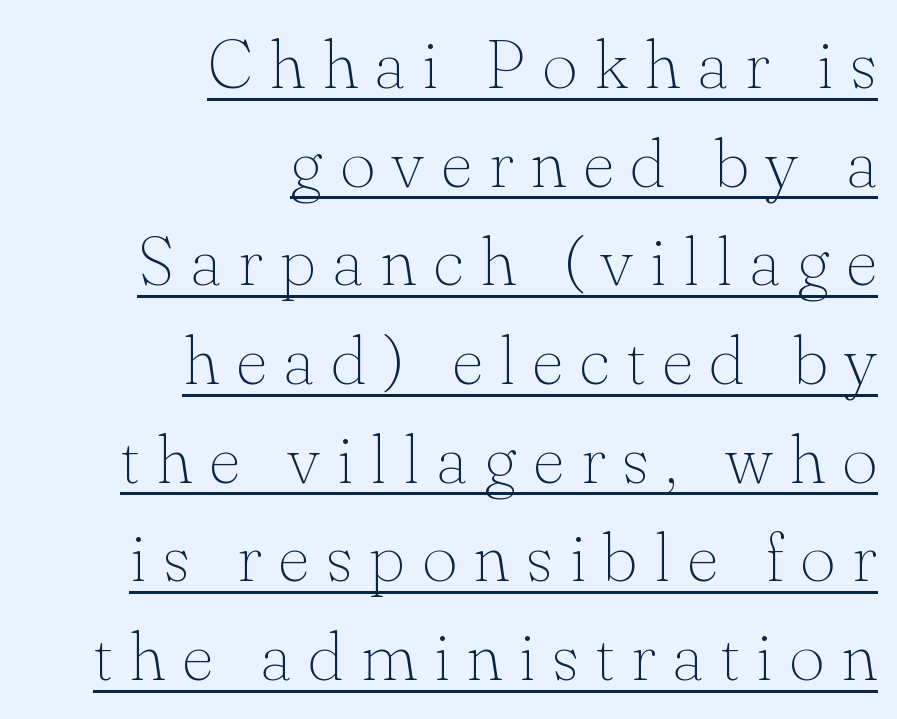
Looks like regular typesetting: each glyph gets only the width it needs. What stands out about the letter spacing? Its width — letters are far apart. Old-style or modern, the face here clearly has serifs. Is the stroke heavy? The answer is a plain regular-or-lighter.
